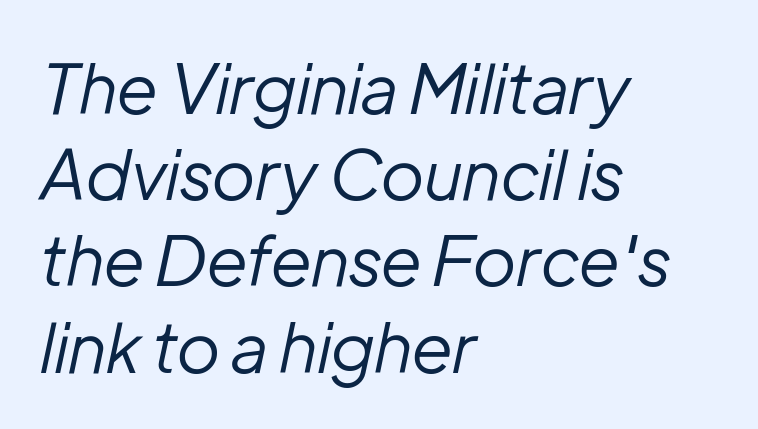
Compared with a centered layout, this one pins lines to the left instead. No word sits above an underline. In terms of posture, this sample is oblique. Is the type heavy? It reads as light-to-regular instead.
